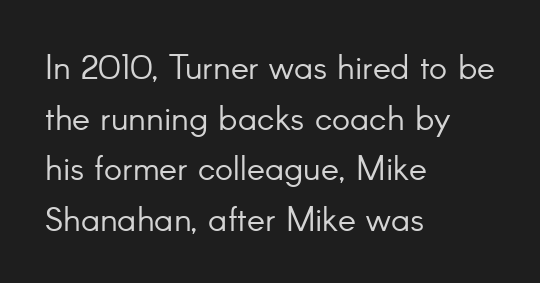
The characters are drawn with everyday or finer stroke widths. The type is set solid horizontally, with unmodified tracking. Line beginnings align vertically; line endings do not. Decoration check: the copy has no underline.
